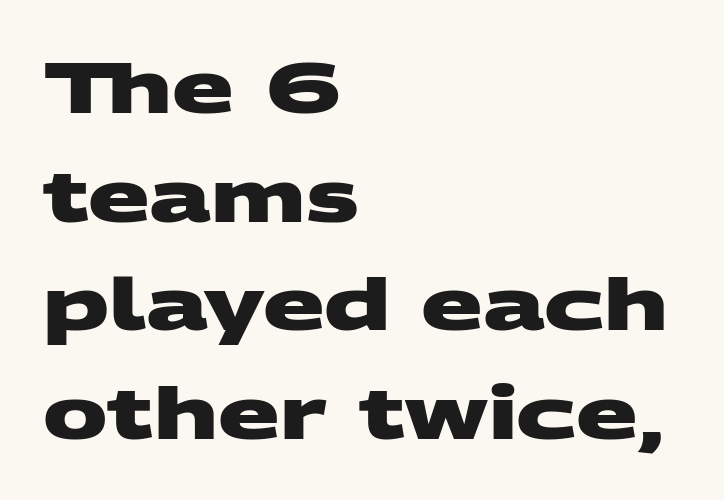
Q: Is the text bold? A: Yes.
Q: Is the typeface a serif or a sans-serif typeface? A: Sans-serif.
Q: Is the text underlined? A: No.
Q: How is the paragraph aligned? A: Left-aligned.
Q: Is the spacing between letters normal or unusually wide? A: Normal.
Q: Is the spacing between lines tight, normal or loose? A: Normal.
Q: Width (condensed, normal, or wide)? A: Wide.
Q: Stroke contrast? A: Medium.
Q: x-height? A: Large.
Q: Monospaced? A: No.
